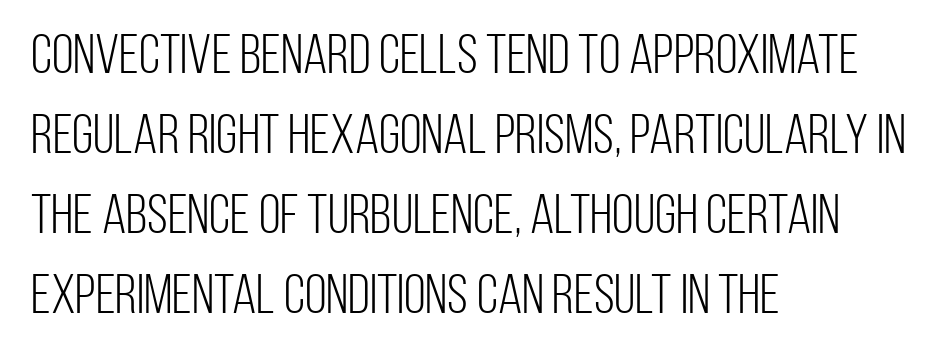
Q: Is the text bold? A: No.
Q: Is the text italic (slanted)? A: No, it is upright.
Q: Is the typeface a serif or a sans-serif typeface? A: Sans-serif.
Q: Is the text underlined? A: No.
Q: How is the paragraph aligned? A: Left-aligned.
Q: Is the spacing between letters normal or unusually wide? A: Normal.
Q: Is the spacing between lines tight, normal or loose? A: Normal.
Q: Width (condensed, normal, or wide)? A: Condensed.
Q: Stroke contrast? A: Low.
Q: x-height? A: Large.
Q: Monospaced? A: No.
